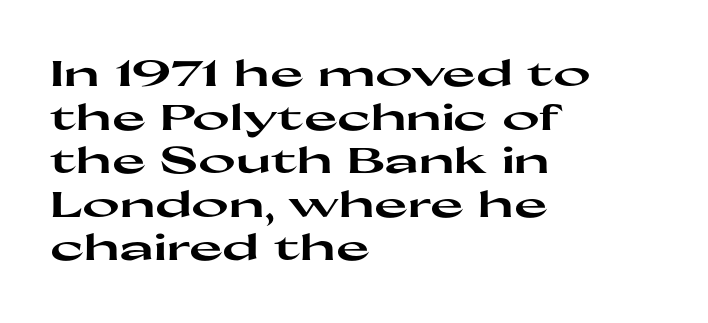
Q: Is the text bold? A: Yes.
Q: Is the text italic (slanted)? A: No, it is upright.
Q: Is the typeface a serif or a sans-serif typeface? A: Sans-serif.
Q: Is the text underlined? A: No.
Q: How is the paragraph aligned? A: Left-aligned.
Q: Is the spacing between letters normal or unusually wide? A: Normal.
Q: Width (condensed, normal, or wide)? A: Wide.
Q: Stroke contrast? A: High.
Q: x-height? A: Medium.
Q: Monospaced? A: No.
